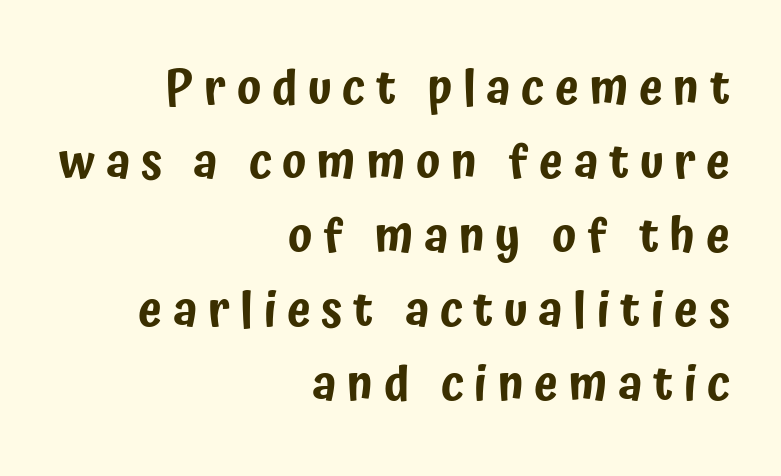
Think of a printed novel: that variable character pitch is what you see here. Anything drawn beneath the words? Only blank space. In CSS terms this would be text-align: right. The axis of the letterforms is exactly vertical. The horizontal fit of the characters is loose and conspicuously gappy.
